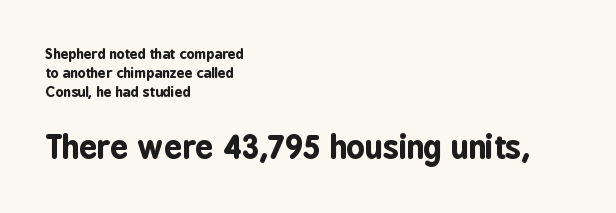
Q: Is the text bold? A: Yes.
Q: Is the text italic (slanted)? A: No, it is upright.
Q: Is the typeface a serif or a sans-serif typeface? A: Sans-serif.
Q: Is the text underlined? A: No.
Q: How is the paragraph aligned? A: Left-aligned.
Q: Is the spacing between letters normal or unusually wide? A: Normal.
Q: Is the spacing between lines tight, normal or loose? A: Normal.
Q: Which block of text is set in a larger size, the first (top) or the second (bottom)? A: The second (bottom) one.
Q: Width (condensed, normal, or wide)? A: Condensed.
Q: Stroke contrast? A: Low.
Q: x-height? A: Medium.
Q: Monospaced? A: No.
